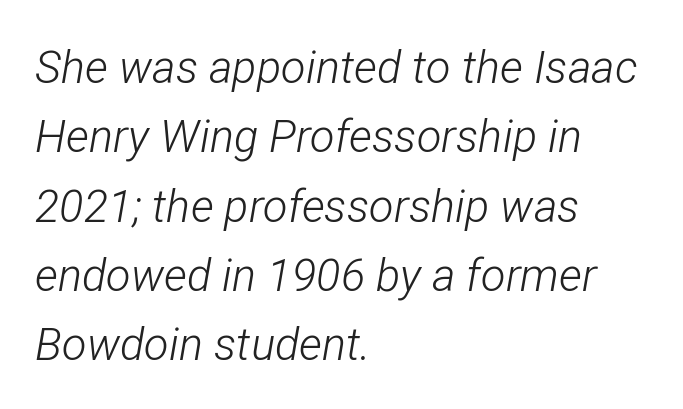
Q: Is the text bold? A: No.
Q: Is the text italic (slanted)? A: Yes, it leans right by about 12 degrees.
Q: Is the text underlined? A: No.
Q: How is the paragraph aligned? A: Left-aligned.
Q: Is the spacing between letters normal or unusually wide? A: Normal.
Q: Is the spacing between lines tight, normal or loose? A: Normal.
Q: Width (condensed, normal, or wide)? A: Condensed.
Q: Stroke contrast? A: Low.
Q: x-height? A: Medium.
Q: Monospaced? A: No.
